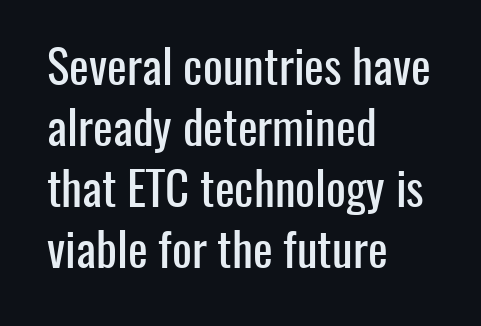
Q: Is the text italic (slanted)? A: No, it is upright.
Q: Is the typeface a serif or a sans-serif typeface? A: Sans-serif.
Q: Is the text underlined? A: No.
Q: How is the paragraph aligned? A: Left-aligned.
Q: Is the spacing between letters normal or unusually wide? A: Normal.
Q: Is the spacing between lines tight, normal or loose? A: Normal.
Q: Width (condensed, normal, or wide)? A: Condensed.
Q: Stroke contrast? A: Low.
Q: x-height? A: Medium.
Q: Monospaced? A: No.
